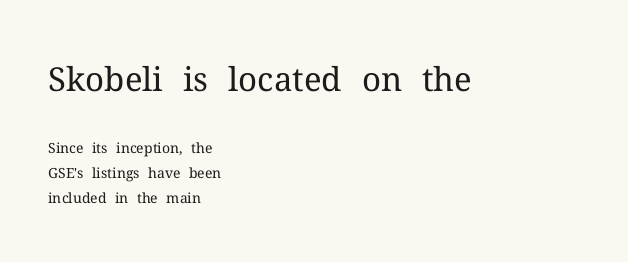
The image shows 33 px regular-weight serif type, upright; set left-aligned, line spacing 1.8x, normal letter spacing, not underlined; the first (top) block is 2.36x larger; medium stroke contrast and a medium x-height.
